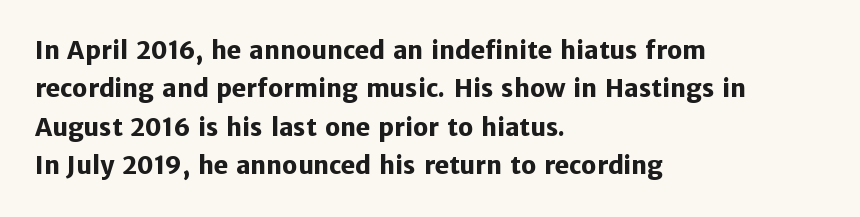
The image shows 24 px bold type, upright; set left-aligned, normal line spacing (1.6x), normal letter spacing, not underlined.
